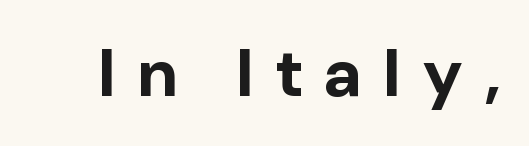
The strip under each line holds only bare page. Loose tracking; the words dissolve into strings of separated letters. Note the varied advance widths — an 'i' is clearly narrower than an 'm'. The font's upright variant was chosen for this text.
